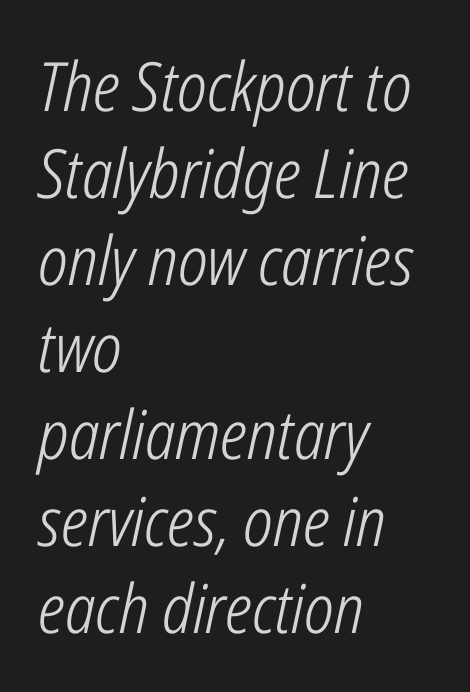
Leading: standard. The letters advance in unequal steps, a hallmark of proportional type. Honestly, there is no underline to notice here at all. These lines keep a tight, regular rhythm from letter to letter.
